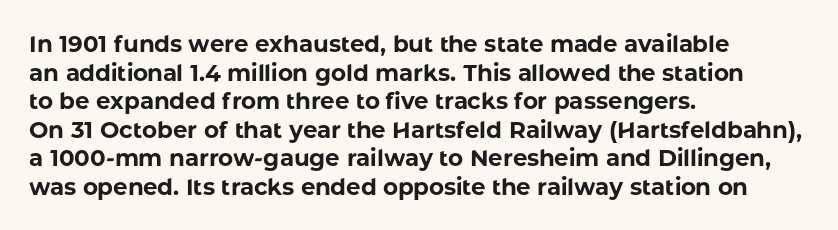
Q: Is the text bold? A: Yes.
Q: Is the text italic (slanted)? A: No, it is upright.
Q: Is the text underlined? A: No.
Q: How is the paragraph aligned? A: Left-aligned.
Q: Is the spacing between letters normal or unusually wide? A: Normal.
